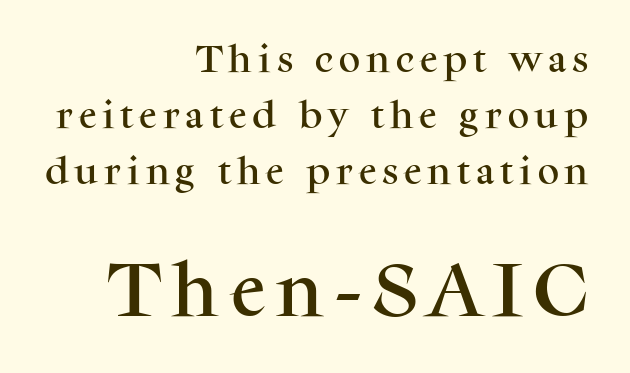
{"serif": "yes", "italic": "no", "width": "normal", "stroke_contrast": "medium", "x_height": "medium", "monospaced": "no", "underline": "no", "align": "right", "line_spacing_ratio": 1.86, "letter_spacing": "wide", "letter_spacing_em": 0.2, "larger_block": "second", "size_ratio": 1.97, "glyph_px": 59}
